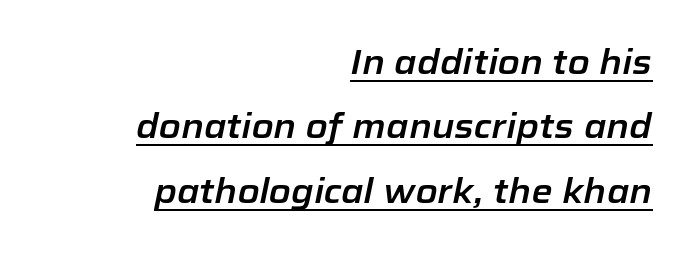
Q: Is the text italic (slanted)? A: Yes, it leans right by about 12 degrees.
Q: Is the text underlined? A: Yes.
Q: How is the paragraph aligned? A: Right-aligned.
Q: Is the spacing between letters normal or unusually wide? A: Normal.
Q: Width (condensed, normal, or wide)? A: Normal.
Q: Stroke contrast? A: Low.
Q: x-height? A: Medium.
Q: Monospaced? A: No.
